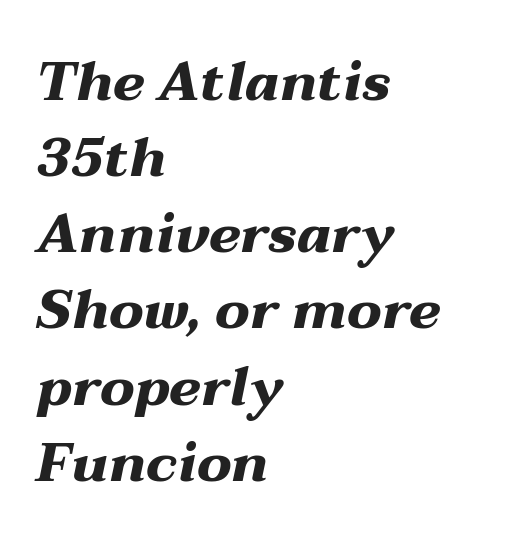
{"italic": "yes", "lean": "right", "slant_degrees": 12, "bold": "yes", "weight": "heavy", "width": "wide", "stroke_contrast": "medium", "x_height": "medium", "monospaced": "no", "underline": "no", "align": "left", "line_spacing": "normal", "line_spacing_ratio": 1.41, "letter_spacing": "normal", "letter_spacing_em": 0.0, "glyph_px": 54}
